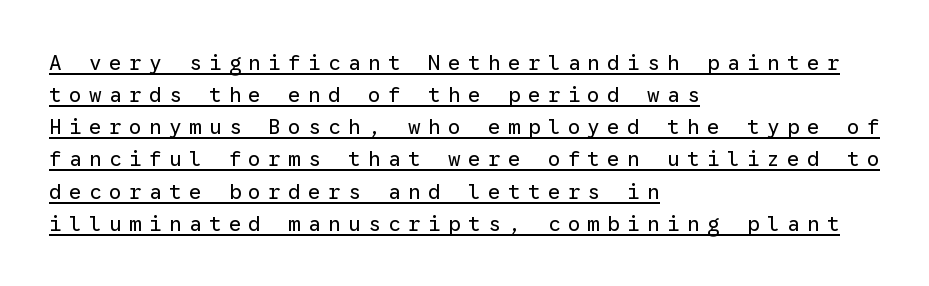
Q: Is the text bold? A: No.
Q: Is the text italic (slanted)? A: No, it is upright.
Q: Is the text underlined? A: Yes.
Q: How is the paragraph aligned? A: Left-aligned.
Q: Is the spacing between letters normal or unusually wide? A: Unusually wide.
Q: Is the spacing between lines tight, normal or loose? A: Normal.
